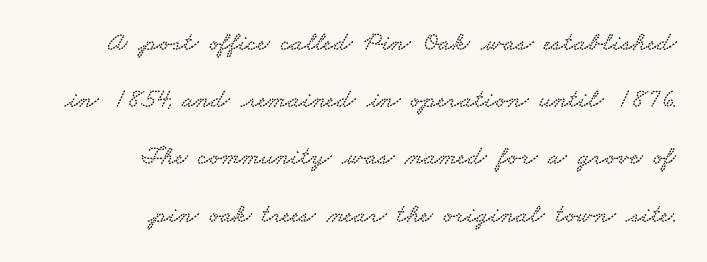
The image shows 27 px text type; set right-aligned, loose line spacing (2.12x), normal letter spacing, not underlined.
